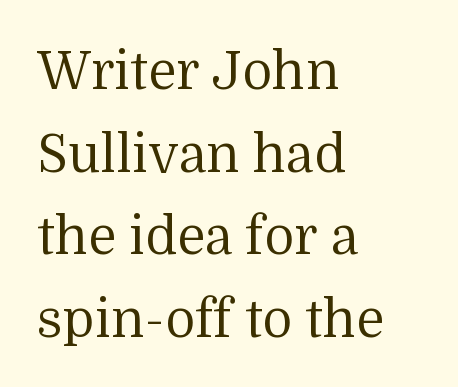
The image shows 52 px regular-weight serif type, upright; set left-aligned, normal line spacing (1.59x), normal letter spacing, not underlined; medium stroke contrast and a medium x-height.
